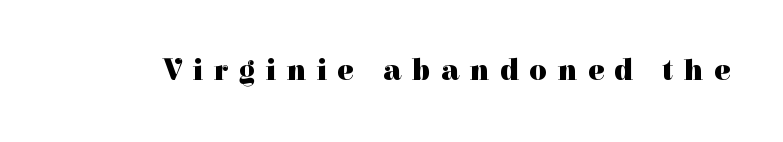
{"serif": "yes", "italic": "no", "bold": "yes", "weight": "heavy", "width": "normal", "stroke_contrast": "high", "x_height": "medium", "monospaced": "no", "underline": "no", "letter_spacing": "wide", "letter_spacing_em": 0.36, "glyph_px": 30}
